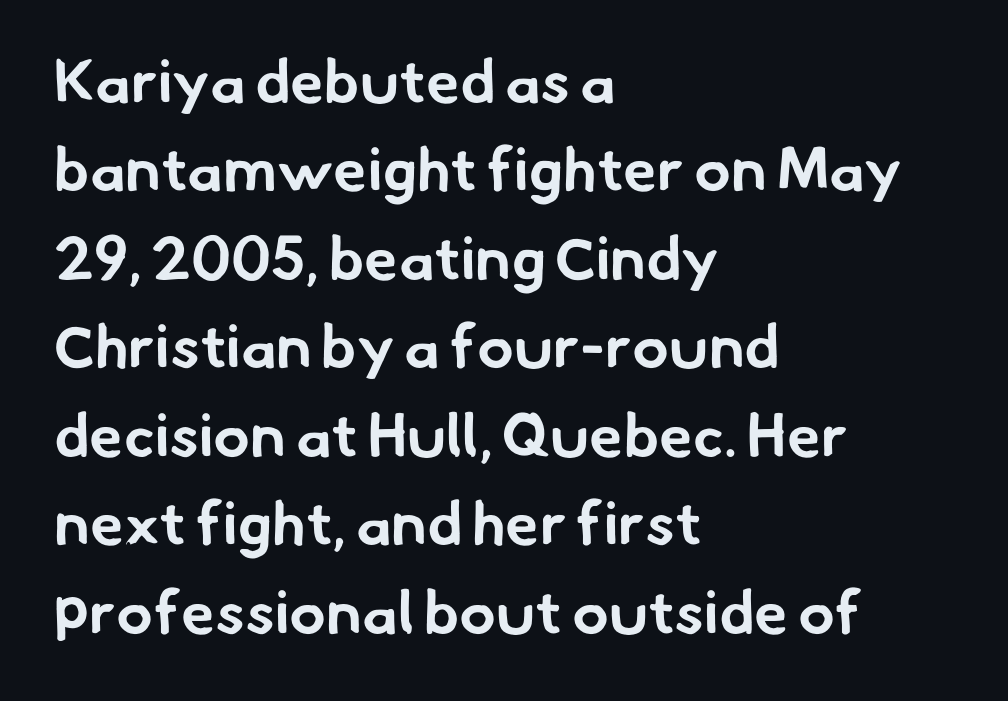
{"serif": "no", "bold": "yes", "weight": "bold", "width": "normal", "stroke_contrast": "low", "x_height": "small", "monospaced": "no", "underline": "no", "align": "left", "line_spacing": "normal", "line_spacing_ratio": 1.45, "letter_spacing": "normal", "letter_spacing_em": 0.0, "glyph_px": 61}
